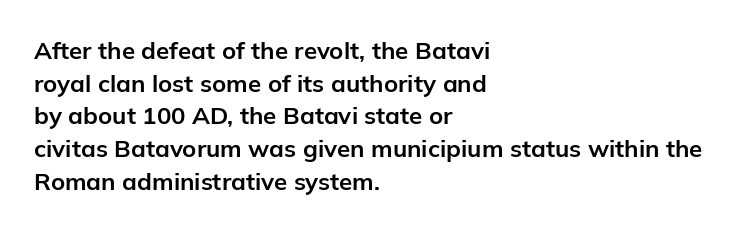
Q: Is the text bold? A: Yes.
Q: Is the text italic (slanted)? A: No, it is upright.
Q: Is the text underlined? A: No.
Q: How is the paragraph aligned? A: Left-aligned.
Q: Is the spacing between letters normal or unusually wide? A: Normal.
Q: Is the spacing between lines tight, normal or loose? A: Normal.
